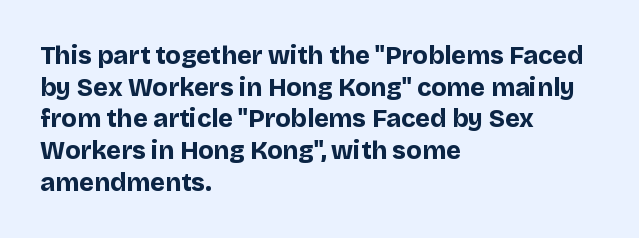
The image shows 25 px bold type, upright; set left-aligned, normal line spacing (1.27x), normal letter spacing, not underlined.
